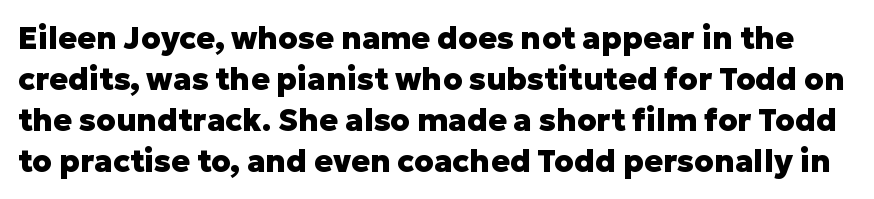
The letters advance in unequal steps, a hallmark of proportional type. Style check: upright. Examine the stroke ends and you'll find no serifs. Notice how thick the strokes are: this is what a full bold looks like.
